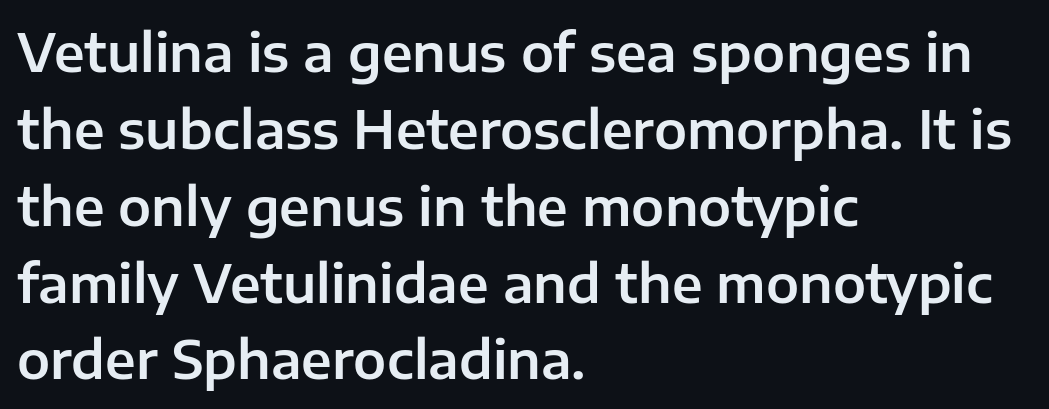
The glyphs in this specimen are sans serif. The letterforms sit shoulder to shoulder at normal distance. The space beneath each line is pristine and unruled. You could not count columns in this text — the font is proportionally spaced. A typesetter would mark this as roman, not italic.
